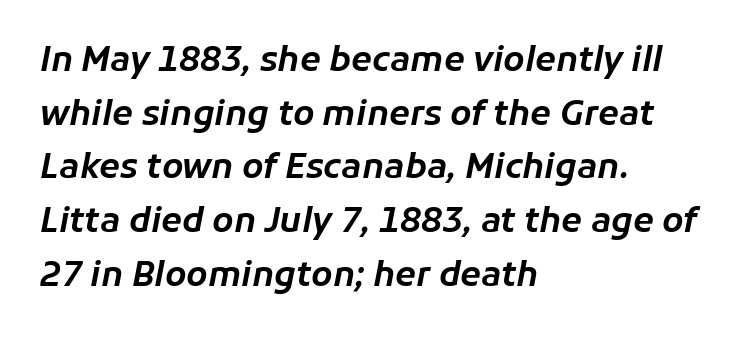
The image shows 34 px text type, italic (leaning right); set left-aligned, normal line spacing (1.58x), normal letter spacing, not underlined; low stroke contrast and a medium x-height.
